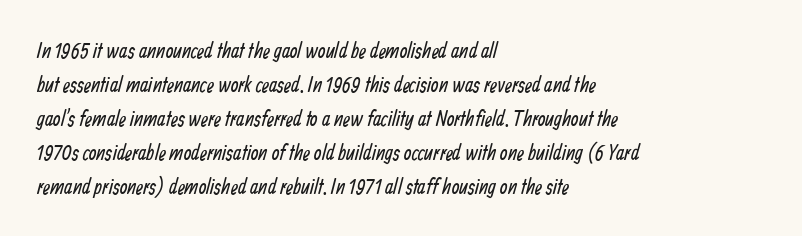
{"bold": "no", "underline": "no", "align": "left", "line_spacing": "normal", "line_spacing_ratio": 1.54, "letter_spacing": "normal", "letter_spacing_em": 0.0, "glyph_px": 22}
